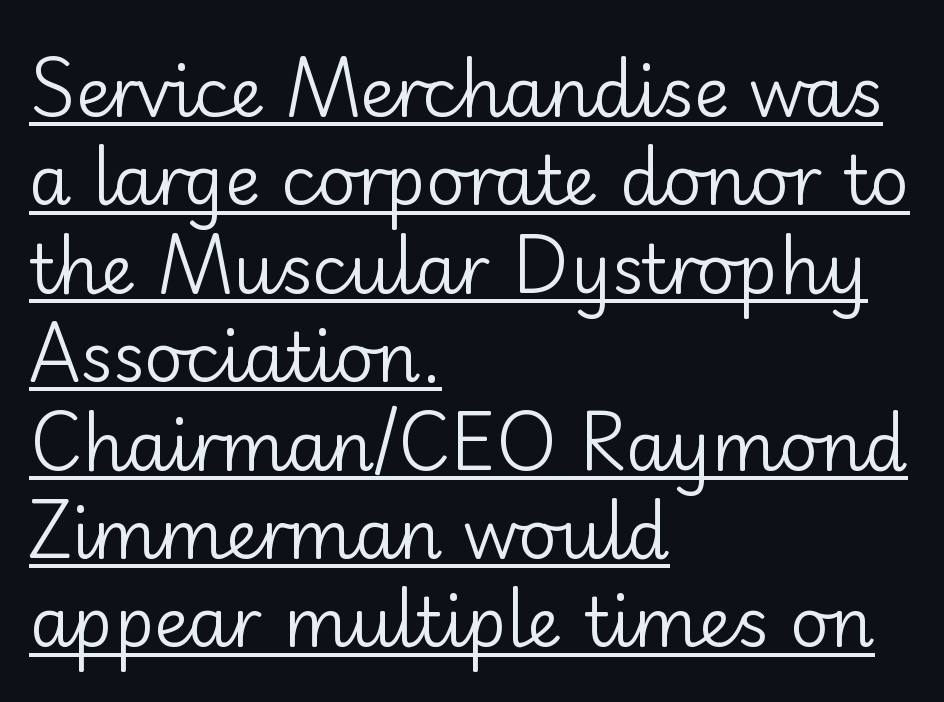
The image shows 68 px regular-weight sans-serif type, upright; set left-aligned, normal line spacing (1.3x), normal letter spacing, underlined; low stroke contrast and a small x-height.
